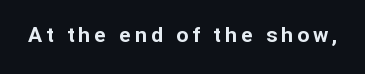
Q: Is the text bold? A: Yes.
Q: Is the text italic (slanted)? A: No, it is upright.
Q: Is the text underlined? A: No.
Q: Is the spacing between letters normal or unusually wide? A: Unusually wide.
